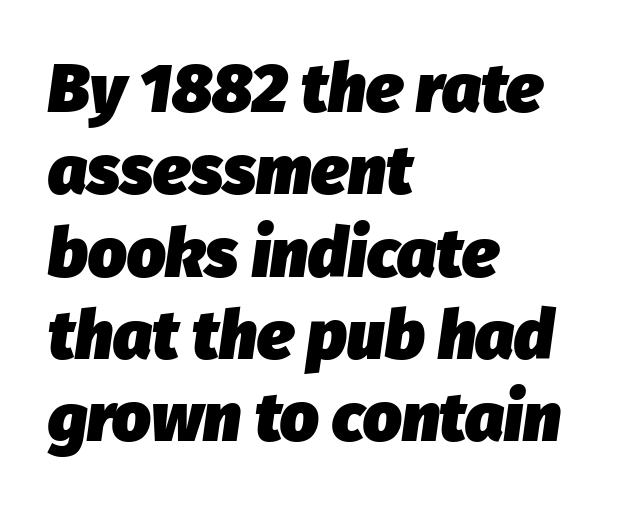
A full-strength bold gives these letters their thick strokes. There's an unmistakable incline to the writing here. Underlining? Definitely not there. Is the letter spacing exaggerated? No — it looks like the ordinary default. Left-aligned paragraph, ragged on the right. The passage shown is typed in a proportional face where columns would drift.
